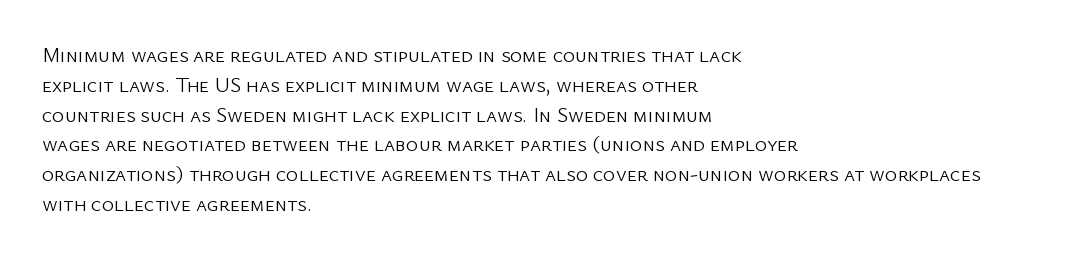
Quick note: interline space is typical. Nothing unusual about the tracking: characters are spaced as the font intends. Unmarked baselines from the first word to the last. No italicization has been applied; the sample stays upright.
